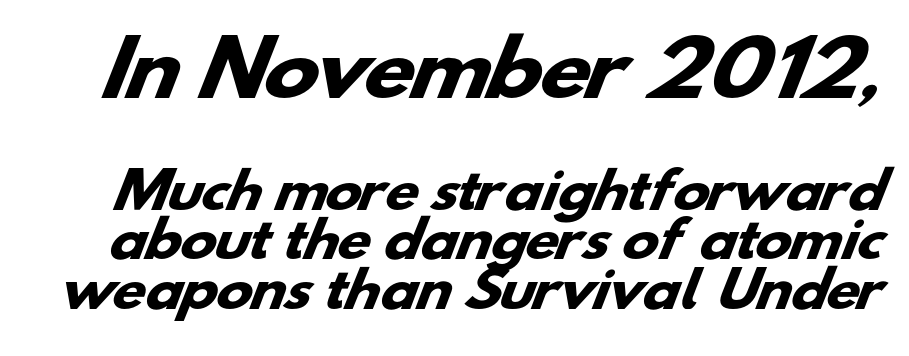
These lines are composed in type without serifs. The characters look thick and weighty, a clear bold. Honestly, the rows look squashed on top of each other. The string is rendered with underlining switched off. Each letter keeps its own natural width here, so spacing adapts to shape. If you squint, the top block still reads clearly — it's the larger of the two.
